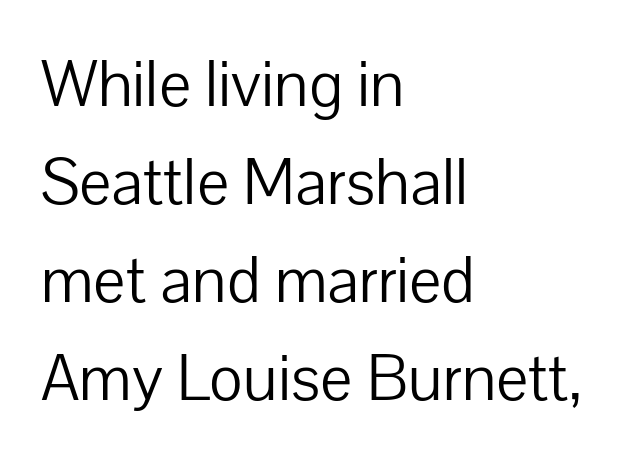
The image shows 68 px light sans-serif type, upright; set left-aligned, normal line spacing (1.44x), normal letter spacing, not underlined; low stroke contrast and a medium x-height.
